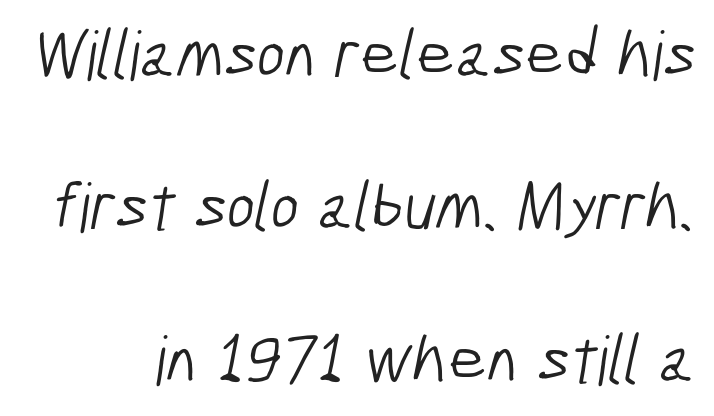
The image shows 68 px light, condensed sans-serif type; set right-aligned, loose line spacing (2.24x), normal letter spacing, not underlined; low stroke contrast and a medium x-height.
